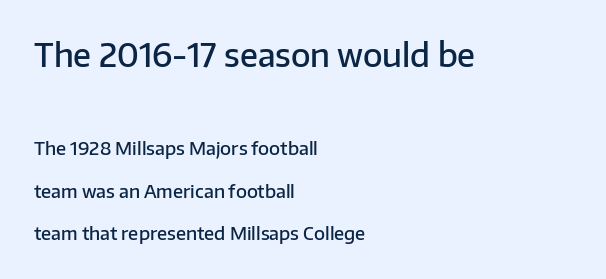
These words are printed semibold, heavier than regular yet not bold. The passage is arranged the way most books set body copy — flush left. Which chunk is bigger? The first one — the top block dwarfs the bottom. You can tell from the bare stems that sans-serif type was used.
